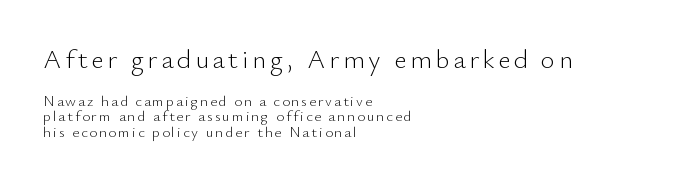
{"italic": "no", "bold": "no", "underline": "no", "align": "left", "line_spacing": "tight", "line_spacing_ratio": 1.02, "larger_block": "first", "size_ratio": 1.8, "glyph_px": 27}
